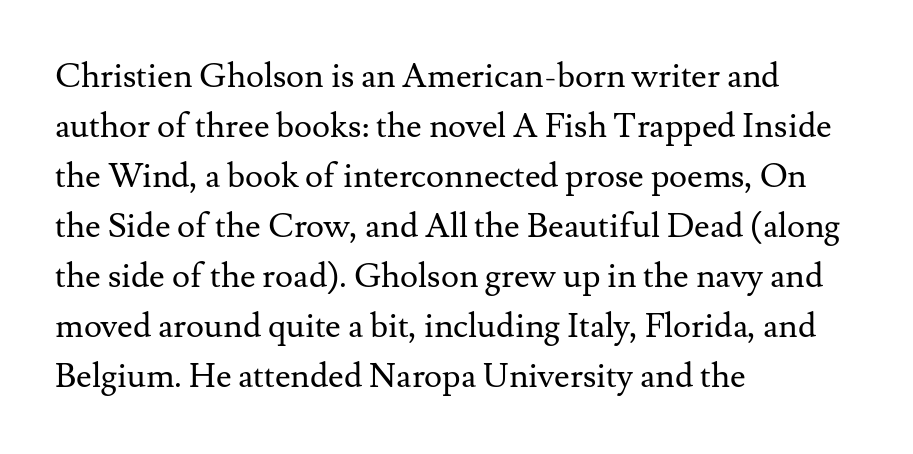
{"serif": "yes", "italic": "no", "bold": "no", "weight": "regular", "width": "normal", "stroke_contrast": "medium", "x_height": "small", "monospaced": "no", "underline": "no", "align": "left", "line_spacing": "normal", "line_spacing_ratio": 1.47, "letter_spacing": "normal", "letter_spacing_em": 0.0, "glyph_px": 34}
